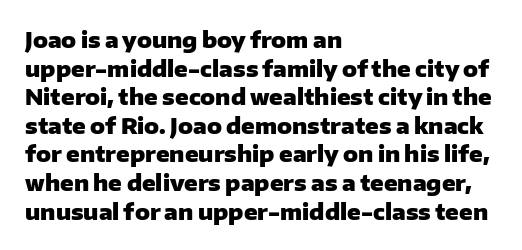
The image shows 22 px bold type, upright; set left-aligned, normal line spacing (1.3x), normal letter spacing, not underlined.
